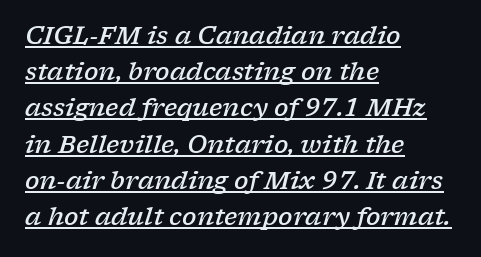
The image shows 24 px text type, italic (leaning right); set left-aligned, normal line spacing (1.51x), normal letter spacing, underlined.
